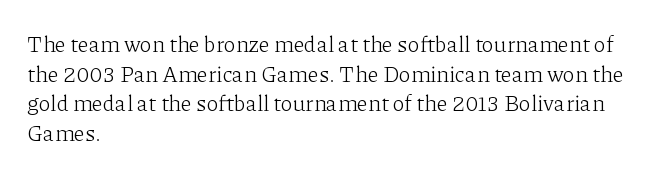
The image shows 22 px text type, upright; set left-aligned, normal line spacing (1.35x), normal letter spacing, not underlined.
